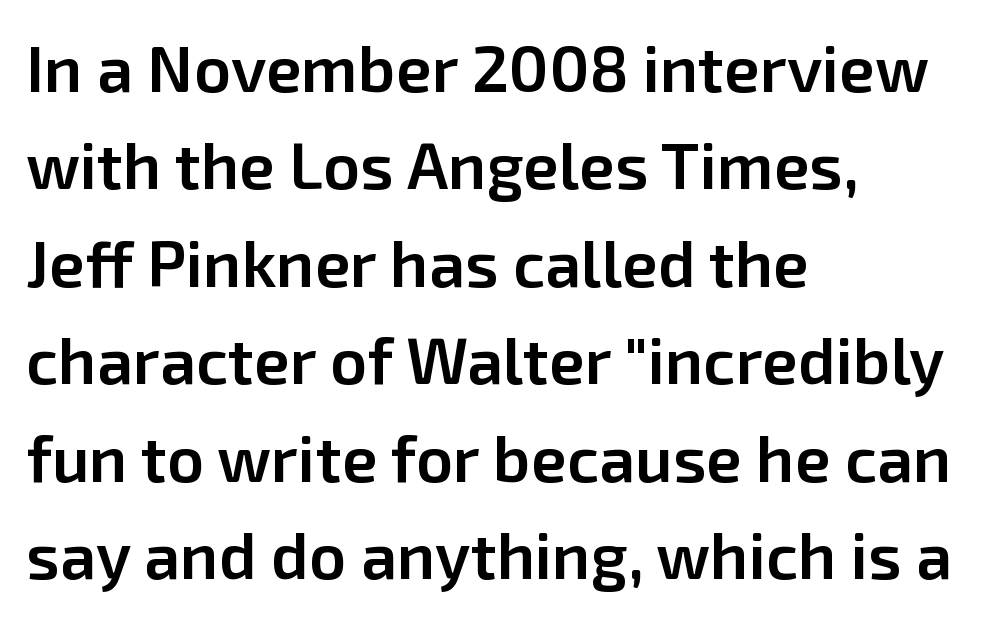
{"serif": "no", "italic": "no", "bold": "semi", "weight": "semibold", "width": "normal", "stroke_contrast": "low", "x_height": "medium", "monospaced": "no", "underline": "no", "align": "left", "line_spacing": "normal", "line_spacing_ratio": 1.5, "letter_spacing": "normal", "letter_spacing_em": 0.0, "glyph_px": 65}
